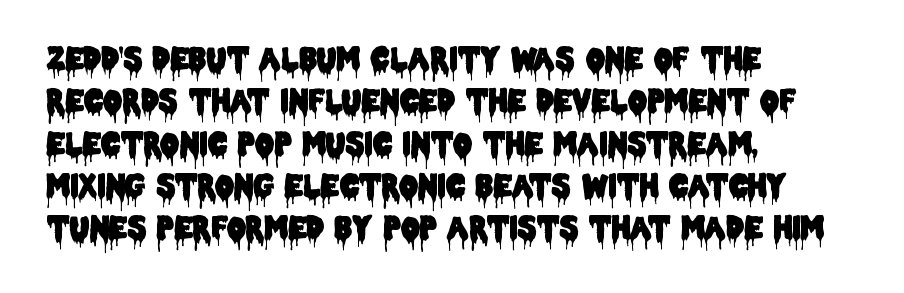
Q: Is the text italic (slanted)? A: No, it is upright.
Q: Is the typeface a serif or a sans-serif typeface? A: Sans-serif.
Q: Is the text underlined? A: No.
Q: How is the paragraph aligned? A: Left-aligned.
Q: Is the spacing between letters normal or unusually wide? A: Normal.
Q: Is the spacing between lines tight, normal or loose? A: Normal.
Q: Width (condensed, normal, or wide)? A: Condensed.
Q: Stroke contrast? A: Low.
Q: x-height? A: Large.
Q: Monospaced? A: No.
